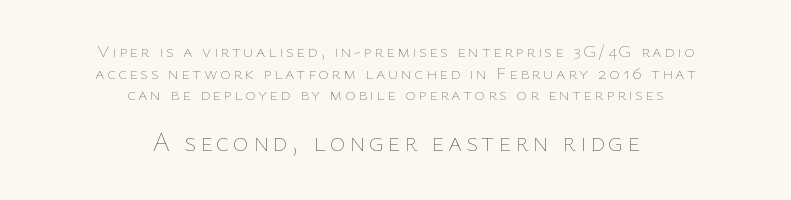
Visually, the bottom section dominates because its glyphs are scaled up. A typesetter would mark this as roman, not italic. Weight class: somewhere from thin through regular. Line starts and ends both wander, symmetrically. Only glyphs here, with clear space below each row.
